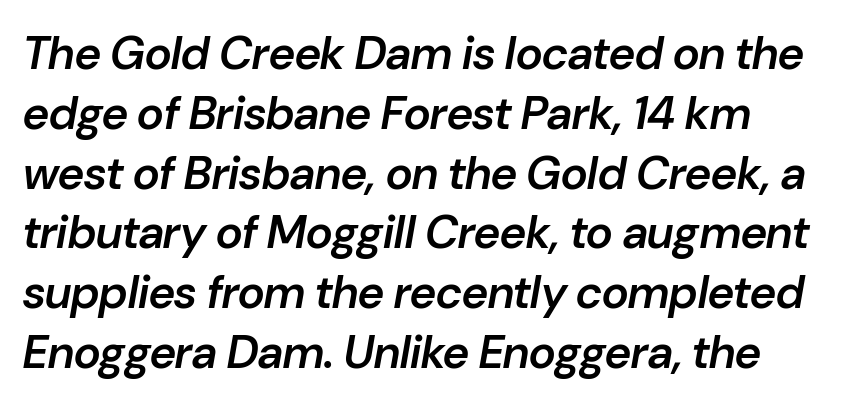
The space between consecutive lines is moderate. Notice how the stems are inclined rather than vertical — that's the hallmark of italics. Each letter keeps its own natural width here, so spacing adapts to shape. The glyphs are unaccompanied by any horizontal stroke below them. Words appear dense and cohesive because spacing is normal.
